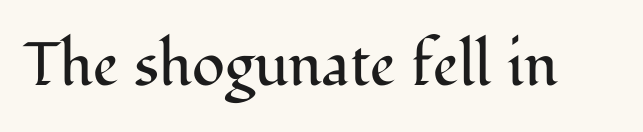
{"serif": "yes", "italic": "no", "bold": "no", "weight": "regular", "width": "normal", "stroke_contrast": "medium", "x_height": "medium", "monospaced": "no", "underline": "no", "letter_spacing": "normal", "letter_spacing_em": 0.0, "glyph_px": 61}
